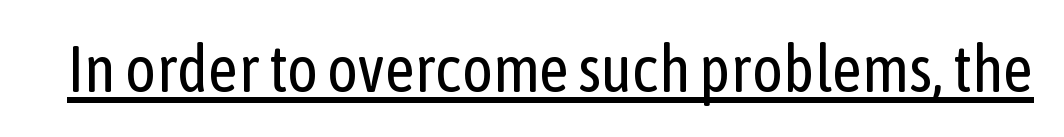
Q: Is the text bold? A: No.
Q: Is the text italic (slanted)? A: No, it is upright.
Q: Is the typeface a serif or a sans-serif typeface? A: Sans-serif.
Q: Is the text underlined? A: Yes.
Q: Is the spacing between letters normal or unusually wide? A: Normal.
Q: Width (condensed, normal, or wide)? A: Condensed.
Q: Stroke contrast? A: Low.
Q: x-height? A: Medium.
Q: Monospaced? A: No.
